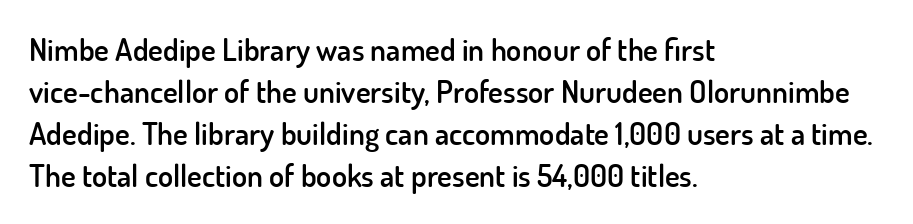
Q: Is the text bold? A: Semi-bold.
Q: Is the text italic (slanted)? A: No, it is upright.
Q: Is the typeface a serif or a sans-serif typeface? A: Sans-serif.
Q: Is the text underlined? A: No.
Q: How is the paragraph aligned? A: Left-aligned.
Q: Is the spacing between letters normal or unusually wide? A: Normal.
Q: Is the spacing between lines tight, normal or loose? A: Normal.
Q: Width (condensed, normal, or wide)? A: Normal.
Q: Stroke contrast? A: Low.
Q: x-height? A: Small.
Q: Monospaced? A: No.
